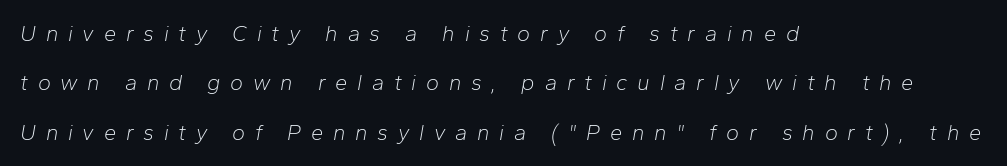
The image shows 22 px text type, italic (leaning right); set left-aligned, loose line spacing (2.25x), unusually wide letter spacing (+0.44 em), not underlined.
